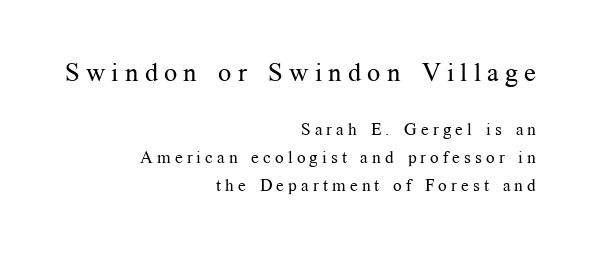
The image shows 26 px text type, upright; set right-aligned, normal line spacing (1.63x), unusually wide letter spacing (+0.24 em), not underlined; the first (top) block is 1.53x larger.
